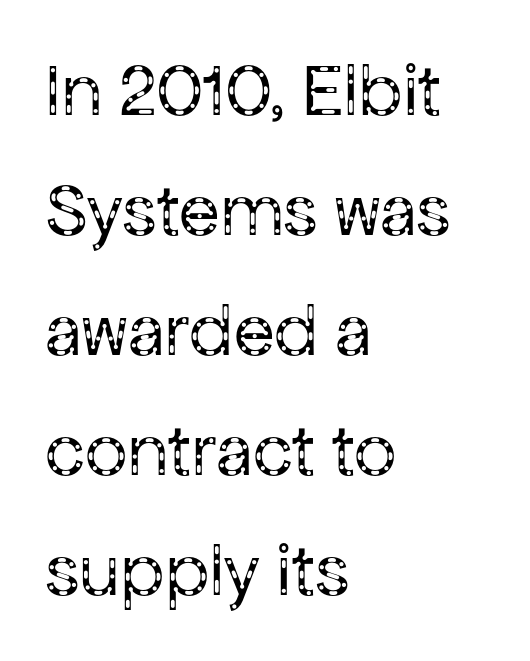
Q: Is the text bold? A: No.
Q: Is the text italic (slanted)? A: No, it is upright.
Q: Is the typeface a serif or a sans-serif typeface? A: Sans-serif.
Q: Is the text underlined? A: No.
Q: How is the paragraph aligned? A: Left-aligned.
Q: Is the spacing between letters normal or unusually wide? A: Normal.
Q: Is the spacing between lines tight, normal or loose? A: Normal.
Q: Width (condensed, normal, or wide)? A: Normal.
Q: Stroke contrast? A: Low.
Q: x-height? A: Medium.
Q: Monospaced? A: No.
